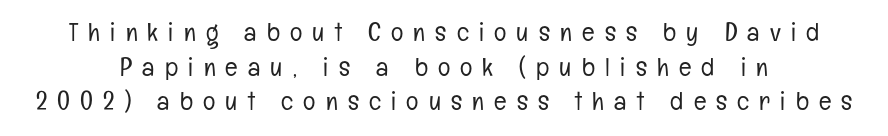
Every row of glyphs is offset so its center matches the block's center. Counters stay open thanks to moderate or lighter strokes. The face used here is rendered with a markedly widened letterfit. Designer's note — italics off, roman on. The string is rendered with underlining switched off.
